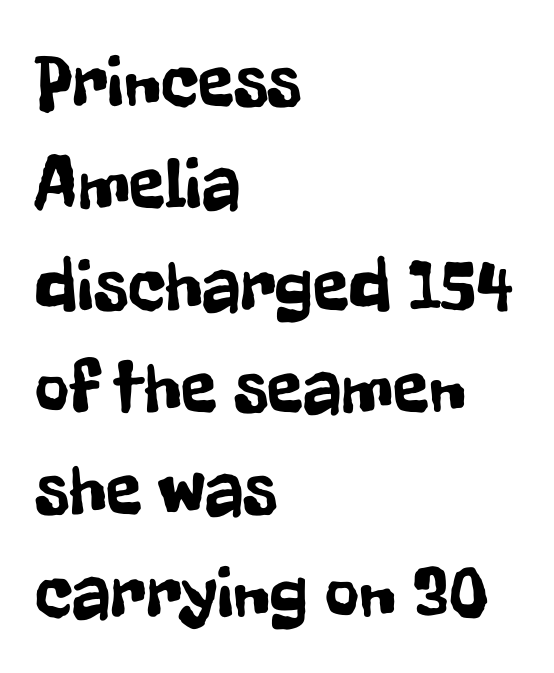
The horizontal fit of the characters is conventional and even. If you drew a line through each stem, it would be perfectly vertical. Normally led — the rows are evenly, conventionally spaced. The passage shown is typed in a proportional face where columns would drift.
